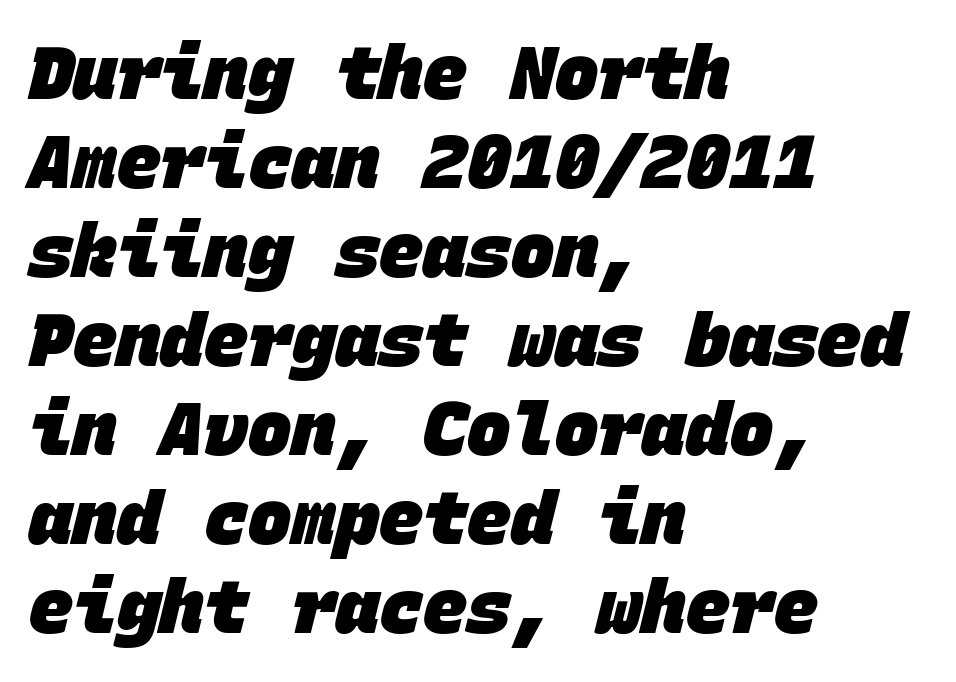
Letter spacing: default. Spacing verdict: monospaced, one width for all characters. Glance below the letters and you will spot only blank space. Heavy-handed strokes throughout: this text is bold. Does the type have serifs? No, each stem ends abruptly. Horizontally, the lines are justified to the leading edge only.
